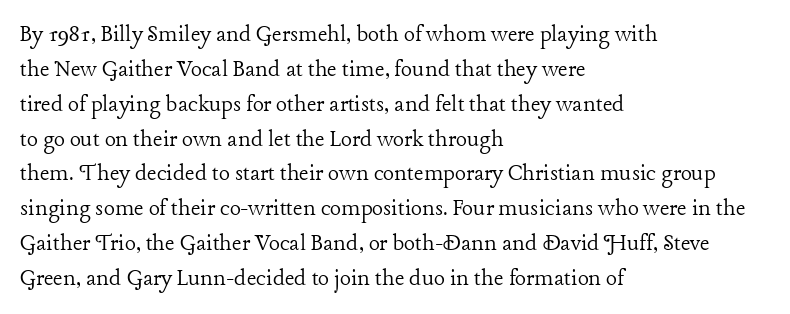
The image shows 26 px text type, upright; set left-aligned, normal line spacing (1.34x), normal letter spacing, not underlined.
